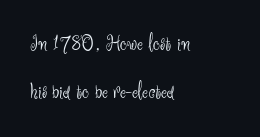
The image shows 22 px text type, upright; set left-aligned, loose line spacing (2.18x), normal letter spacing, not underlined.
